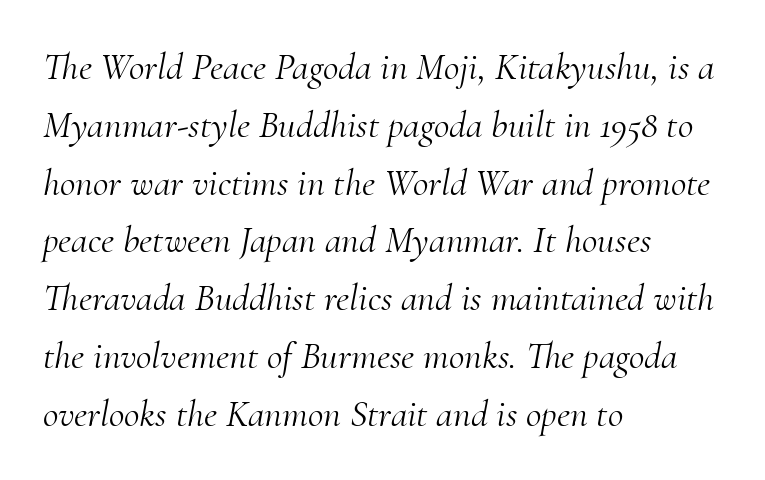
In CSS terms this would be text-align: left. The passage shown is typeset with a serif family. Is the type heavy? It reads as light-to-regular instead. The foot of each line stays bare and open.
